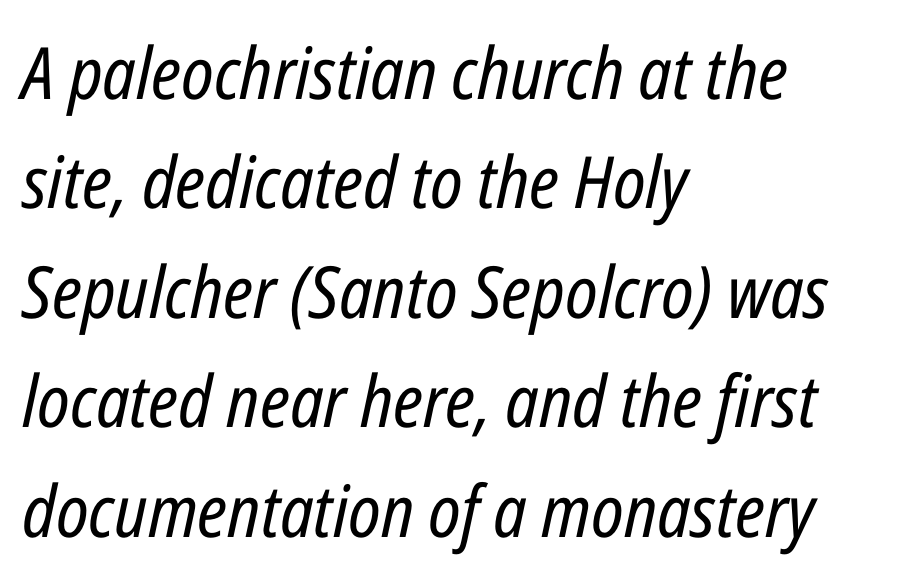
The image shows 72 px regular-weight, condensed type, italic (leaning right); set left-aligned, normal line spacing (1.52x), normal letter spacing, not underlined; low stroke contrast and a medium x-height.
